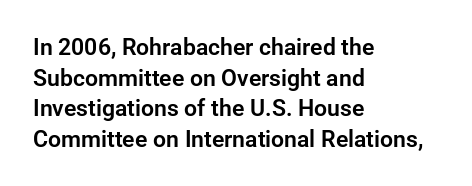
The image shows 23 px text type, upright; set left-aligned, normal line spacing (1.33x), normal letter spacing, not underlined.
